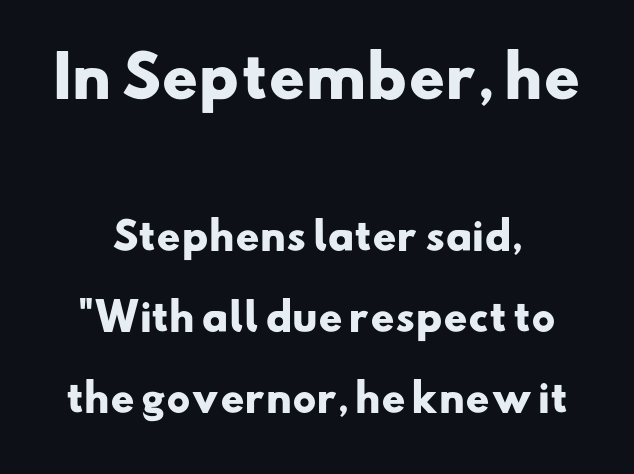
The image shows 56 px heavy, wide sans-serif type; set centered, loose line spacing (2.19x), normal letter spacing, not underlined; the first (top) block is 1.51x larger; low stroke contrast and a small x-height.
